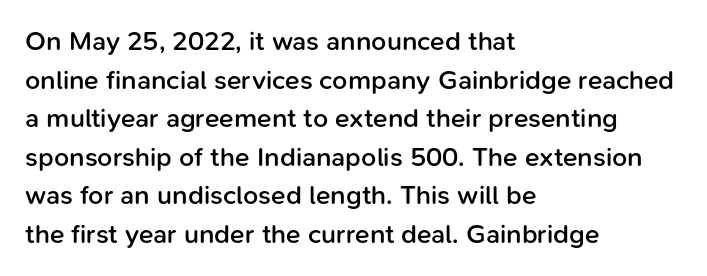
{"italic": "no", "bold": "semi", "underline": "no", "align": "left", "line_spacing": "normal", "line_spacing_ratio": 1.43, "letter_spacing": "normal", "letter_spacing_em": 0.0, "glyph_px": 27}
